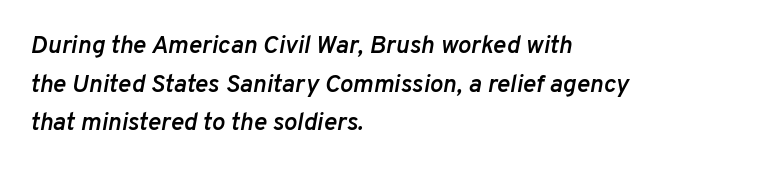
{"italic": "yes", "lean": "right", "slant_degrees": 10, "bold": "semi", "underline": "no", "align": "left", "line_spacing": "normal", "line_spacing_ratio": 1.55, "letter_spacing": "normal", "letter_spacing_em": 0.0, "glyph_px": 25}
